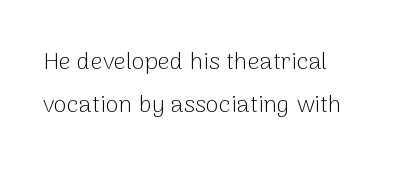
Q: Is the text bold? A: No.
Q: Is the text italic (slanted)? A: No, it is upright.
Q: Is the text underlined? A: No.
Q: How is the paragraph aligned? A: Left-aligned.
Q: Is the spacing between letters normal or unusually wide? A: Normal.
